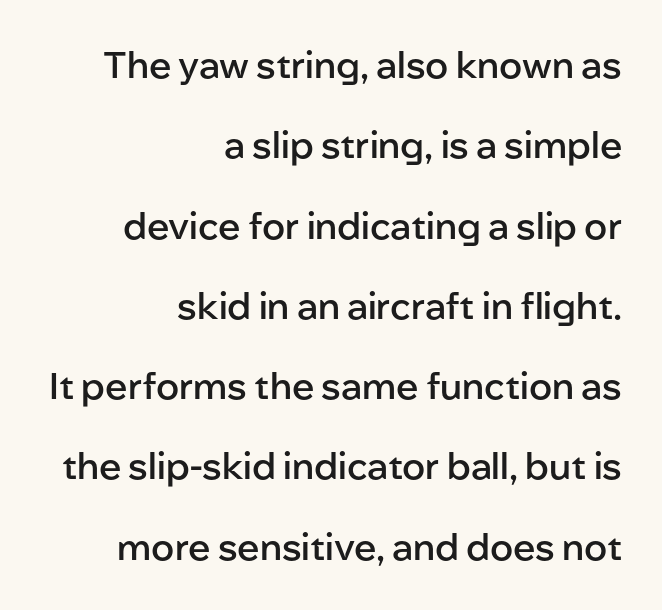
The image shows 37 px semibold sans-serif type, upright; set right-aligned, loose line spacing (2.17x), normal letter spacing, not underlined; low stroke contrast and a medium x-height.
